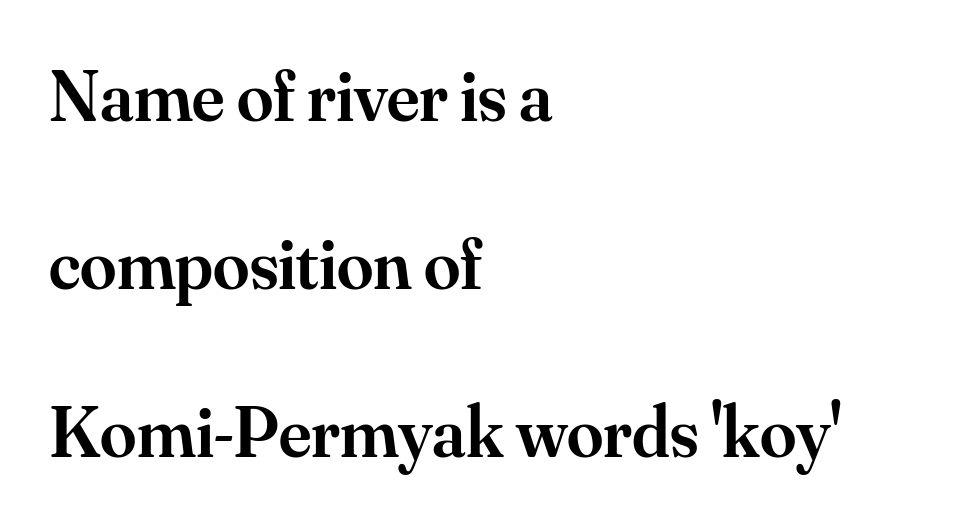
Does the weight exceed regular? Yes, but only to semibold. Tall strokes in this sample are plumb rather than angled. Leading is clearly above the norm, producing a sparse column. Check under the words: just untouched page. This sample uses plain, unmodified letter spacing. The rag falls on the right side of this text block.
